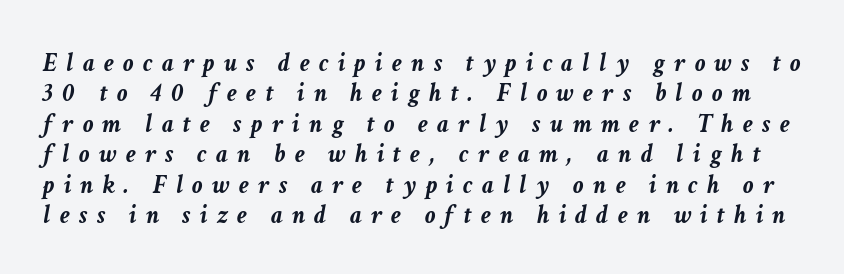
Q: Is the text bold? A: Yes.
Q: Is the text italic (slanted)? A: Yes, it leans right by about 11 degrees.
Q: Is the text underlined? A: No.
Q: Is the spacing between letters normal or unusually wide? A: Unusually wide.
